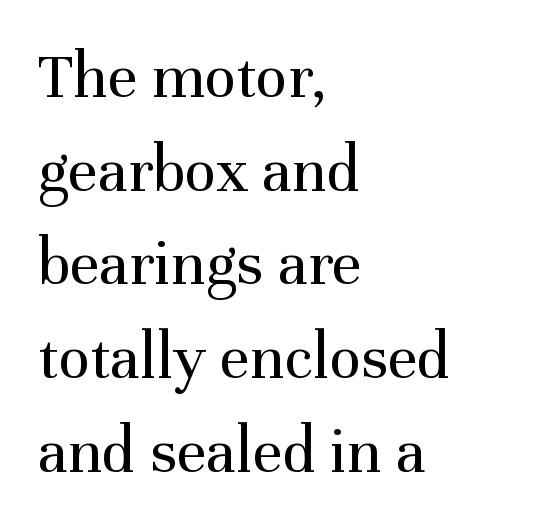
Q: Is the text bold? A: No.
Q: Is the text italic (slanted)? A: No, it is upright.
Q: Is the typeface a serif or a sans-serif typeface? A: Serif.
Q: Is the text underlined? A: No.
Q: How is the paragraph aligned? A: Left-aligned.
Q: Is the spacing between letters normal or unusually wide? A: Normal.
Q: Is the spacing between lines tight, normal or loose? A: Normal.
Q: Width (condensed, normal, or wide)? A: Normal.
Q: Stroke contrast? A: Medium.
Q: x-height? A: Medium.
Q: Monospaced? A: No.
